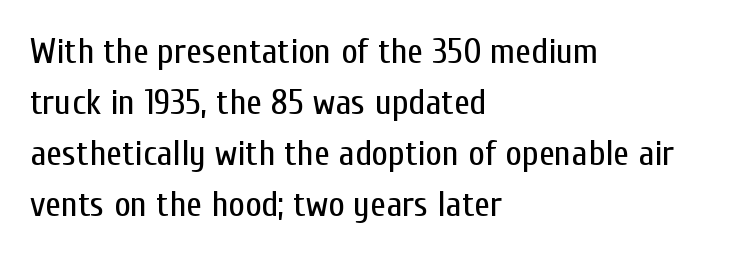
Each line starts at the same left margin while the right side varies. Check under the words: just untouched page. The weight would be labelled regular, book, light, or lighter still. Ascenders rise straight up at ninety degrees.
